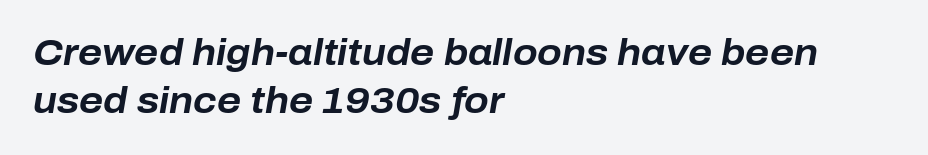
{"italic": "yes", "lean": "right", "slant_degrees": 10, "bold": "yes", "weight": "bold", "width": "normal", "stroke_contrast": "low", "x_height": "medium", "monospaced": "no", "underline": "no", "align": "left", "line_spacing": "normal", "line_spacing_ratio": 1.34, "letter_spacing": "normal", "letter_spacing_em": 0.0, "glyph_px": 36}
